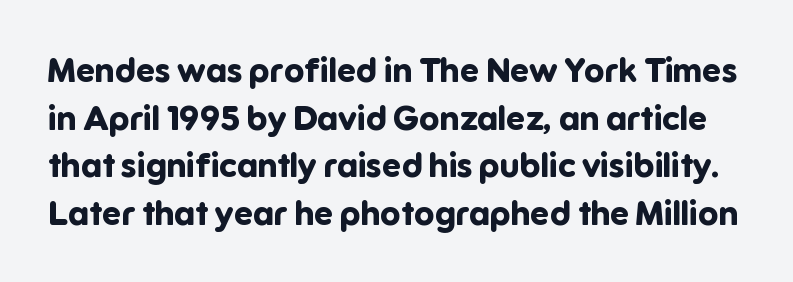
Q: Is the text bold? A: Yes.
Q: Is the text italic (slanted)? A: No, it is upright.
Q: Is the typeface a serif or a sans-serif typeface? A: Sans-serif.
Q: Is the text underlined? A: No.
Q: Is the spacing between letters normal or unusually wide? A: Normal.
Q: Is the spacing between lines tight, normal or loose? A: Normal.
Q: Width (condensed, normal, or wide)? A: Normal.
Q: Stroke contrast? A: Low.
Q: x-height? A: Medium.
Q: Monospaced? A: No.
